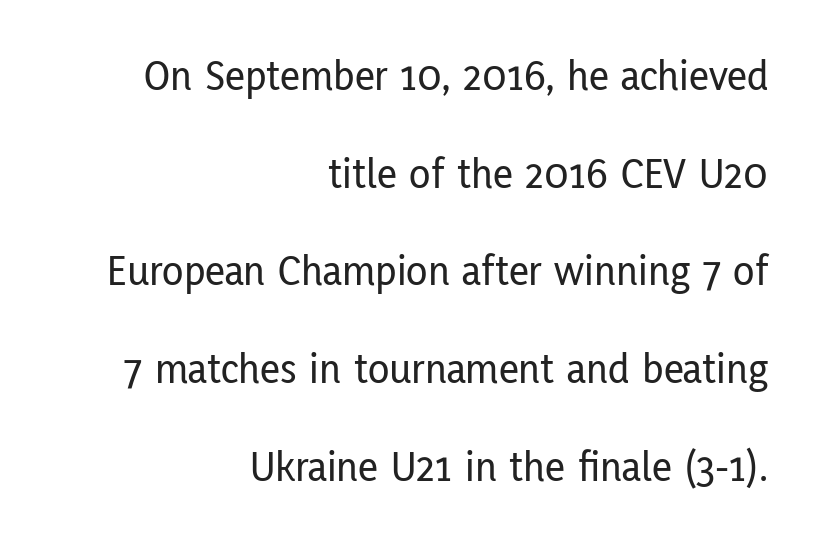
{"serif": "no", "italic": "no", "width": "condensed", "stroke_contrast": "low", "x_height": "medium", "monospaced": "no", "underline": "no", "align": "right", "line_spacing": "loose", "line_spacing_ratio": 2.22, "letter_spacing": "normal", "letter_spacing_em": 0.0, "glyph_px": 44}
